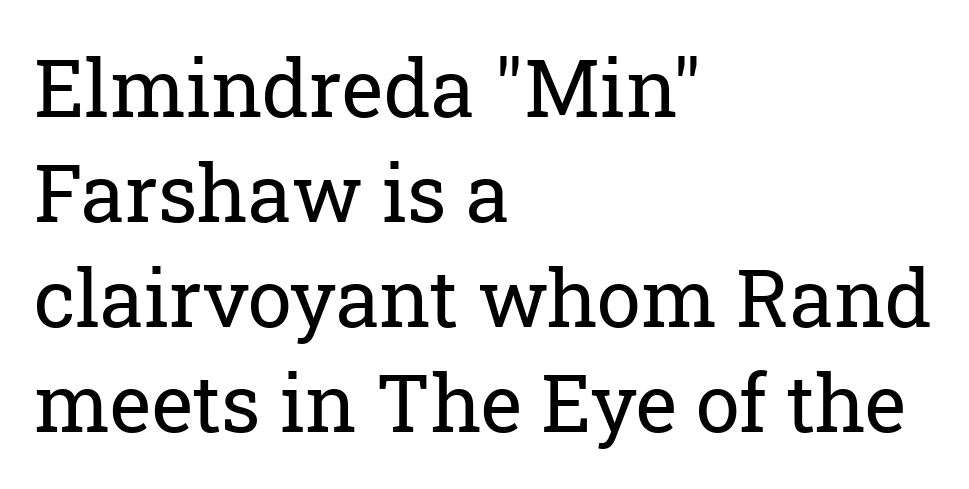
Q: Is the text bold? A: No.
Q: Is the text italic (slanted)? A: No, it is upright.
Q: Is the typeface a serif or a sans-serif typeface? A: Serif.
Q: Is the text underlined? A: No.
Q: How is the paragraph aligned? A: Left-aligned.
Q: Is the spacing between letters normal or unusually wide? A: Normal.
Q: Is the spacing between lines tight, normal or loose? A: Normal.
Q: Width (condensed, normal, or wide)? A: Normal.
Q: Stroke contrast? A: Low.
Q: x-height? A: Medium.
Q: Monospaced? A: No.
